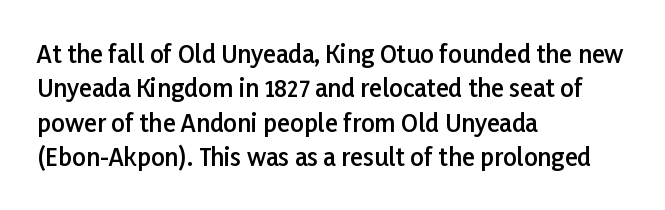
The image shows 24 px text type, upright; set left-aligned, normal line spacing (1.43x), normal letter spacing, not underlined.
